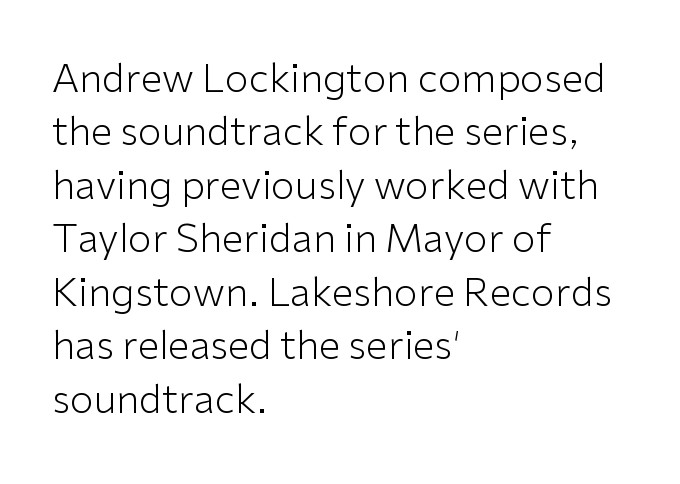
{"serif": "no", "italic": "no", "bold": "no", "weight": "light", "width": "normal", "stroke_contrast": "low", "x_height": "medium", "monospaced": "no", "underline": "no", "align": "left", "line_spacing": "normal", "line_spacing_ratio": 1.37, "letter_spacing": "normal", "letter_spacing_em": 0.0, "glyph_px": 39}
